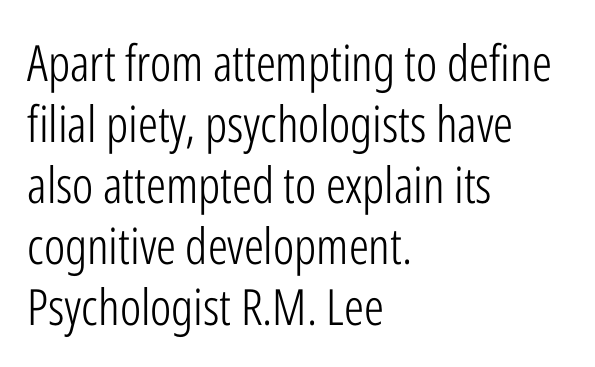
Quick note: underline off. Glyph-to-glyph distance matches everyday printed text. Do the characters align in a grid? No, the font is proportional. Reading down the block, your eye returns to a fixed left position each line.
